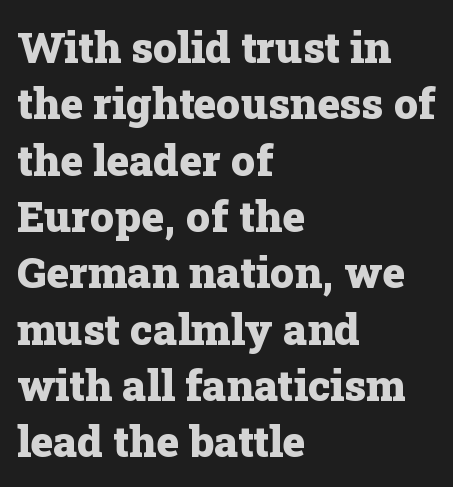
Characters follow at the spacing the type designer built in. A typesetter would call this proportional, since set widths differ per character. Regarding leading, the lines here are spaced in the standard way. Visually the block forms a straight wall on the left and a jagged coastline on the right. Quick note: underline off.
